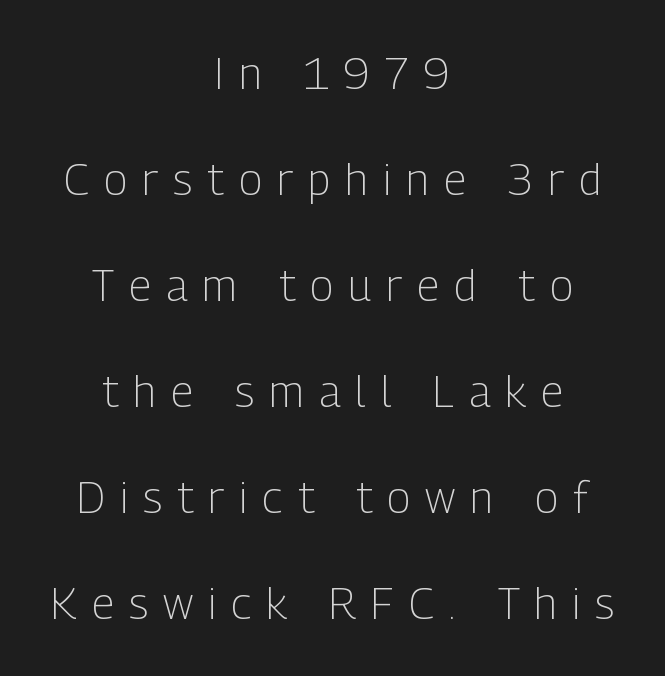
You could only call the tracking loose — the letters float apart. Spacing verdict: proportional, widths tailored to each character. In terms of posture, this sample is upright. The designer went with a sans here, leaving each stem footless. Which margin do the lines hug? Neither — every line sits in the middle. Lines of text with bare space underneath.
